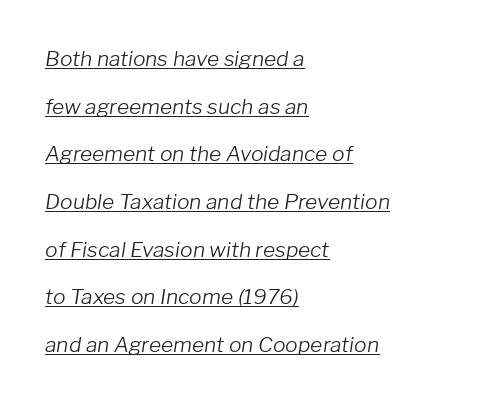
Q: Is the text bold? A: No.
Q: Is the text italic (slanted)? A: Yes, it leans right by about 8 degrees.
Q: Is the text underlined? A: Yes.
Q: How is the paragraph aligned? A: Left-aligned.
Q: Is the spacing between letters normal or unusually wide? A: Normal.
Q: Is the spacing between lines tight, normal or loose? A: Loose.
